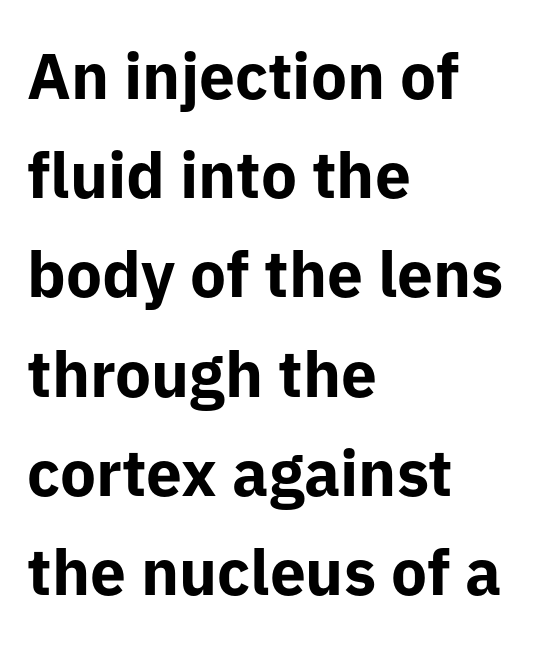
Grotesque or geometric, the face here clearly has no serifs. Successive baselines arrive at the customary interval. In terms of posture, this sample is upright. The setting favours the left margin, as ordinary paragraphs usually do.
